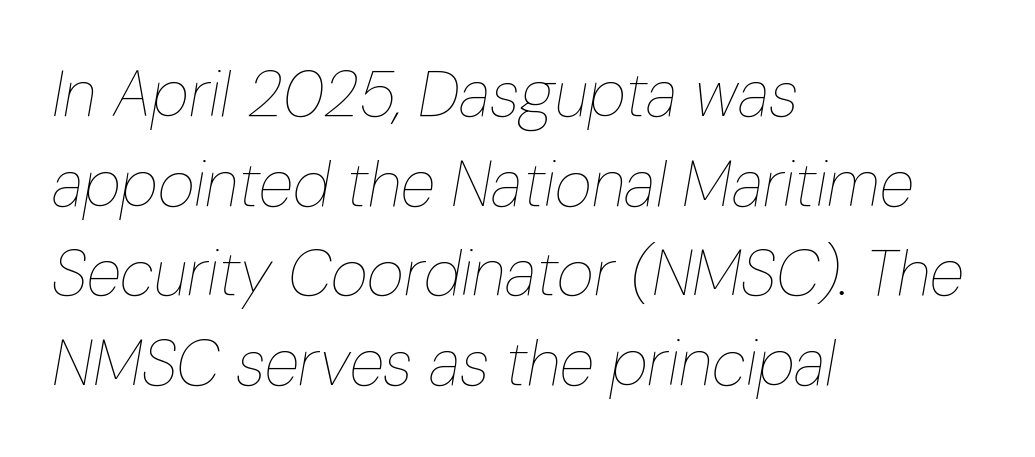
Q: Is the text bold? A: No.
Q: Is the text italic (slanted)? A: Yes, it leans right by about 10 degrees.
Q: Is the text underlined? A: No.
Q: How is the paragraph aligned? A: Left-aligned.
Q: Is the spacing between letters normal or unusually wide? A: Normal.
Q: Is the spacing between lines tight, normal or loose? A: Normal.
Q: Width (condensed, normal, or wide)? A: Condensed.
Q: Stroke contrast? A: Low.
Q: x-height? A: Medium.
Q: Monospaced? A: No.
